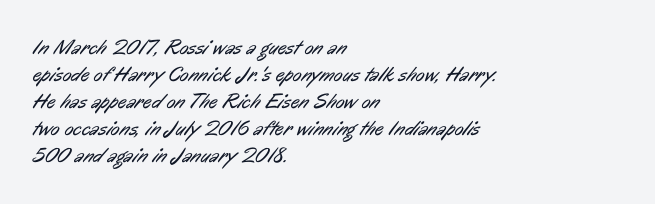
The image shows 21 px text type; set left-aligned, normal line spacing (1.28x), normal letter spacing, not underlined.
